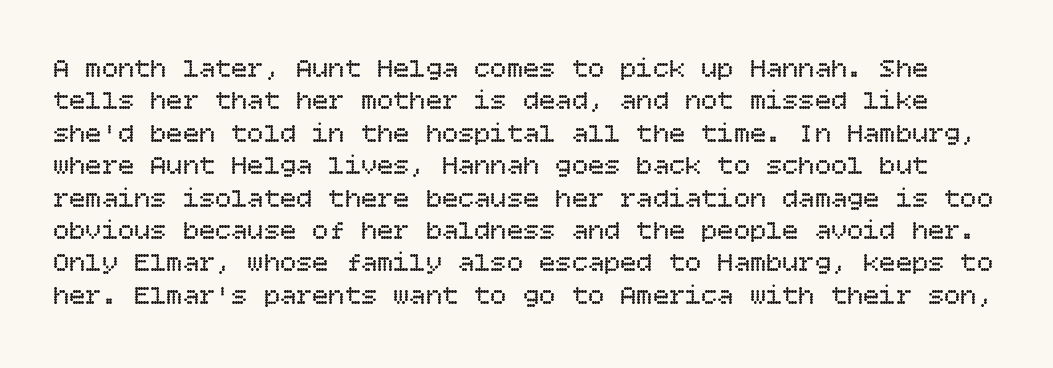
Q: Is the text bold? A: No.
Q: Is the text italic (slanted)? A: No, it is upright.
Q: Is the text underlined? A: No.
Q: Is the spacing between letters normal or unusually wide? A: Normal.
